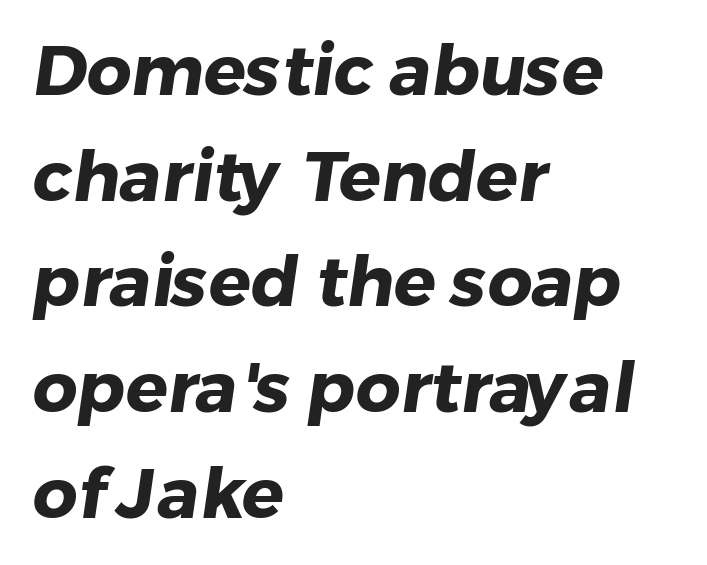
{"serif": "no", "bold": "yes", "weight": "heavy", "width": "normal", "stroke_contrast": "low", "x_height": "medium", "monospaced": "no", "underline": "no", "align": "left", "line_spacing": "normal", "line_spacing_ratio": 1.51, "letter_spacing": "normal", "letter_spacing_em": 0.0, "glyph_px": 70}
